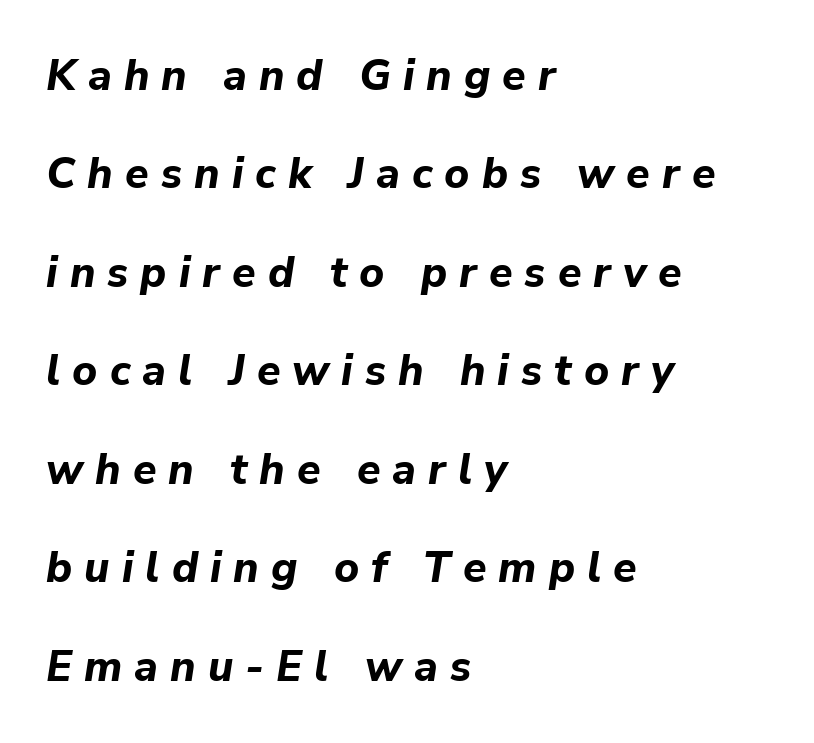
The image shows 43 px bold type, italic (leaning right); set left-aligned, loose line spacing (2.29x), unusually wide letter spacing (+0.28 em), not underlined; low stroke contrast and a medium x-height.
